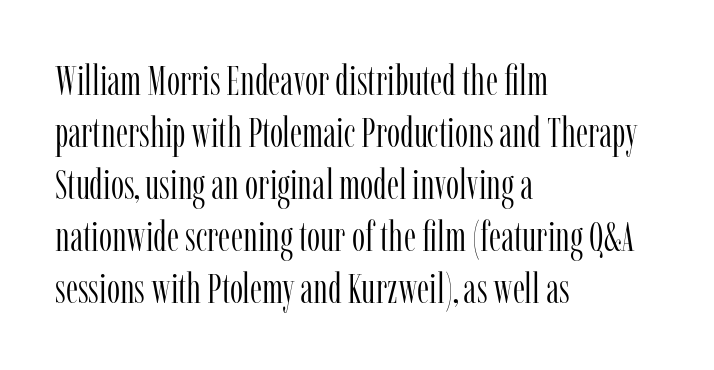
Stroke mass is kept to a normal reading level or below. The ragged edge is on the right, which tells us the setting is flush left. The text was rendered using a seriffed face with decorative stroke endings. Glyph-to-glyph distance matches everyday printed text.
